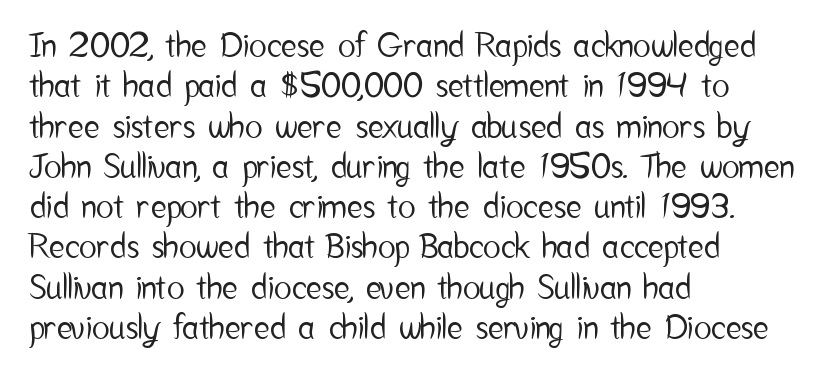
The image shows 33 px condensed sans-serif type, upright; set left-aligned, line spacing 1.22x, normal letter spacing, not underlined; low stroke contrast and a medium x-height.
